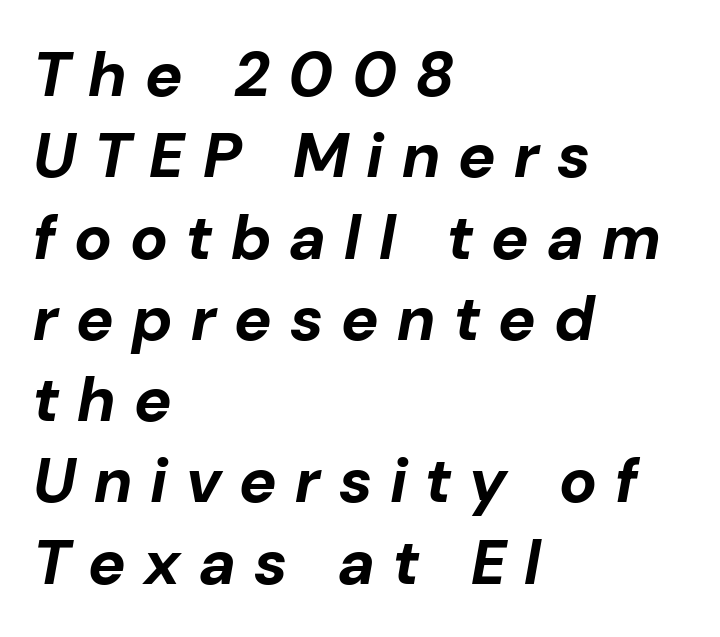
Q: Is the text bold? A: Yes.
Q: Is the text italic (slanted)? A: Yes, it leans right by about 10 degrees.
Q: Is the text underlined? A: No.
Q: How is the paragraph aligned? A: Left-aligned.
Q: Is the spacing between letters normal or unusually wide? A: Unusually wide.
Q: Is the spacing between lines tight, normal or loose? A: Normal.
Q: Width (condensed, normal, or wide)? A: Normal.
Q: Stroke contrast? A: Low.
Q: x-height? A: Medium.
Q: Monospaced? A: No.
